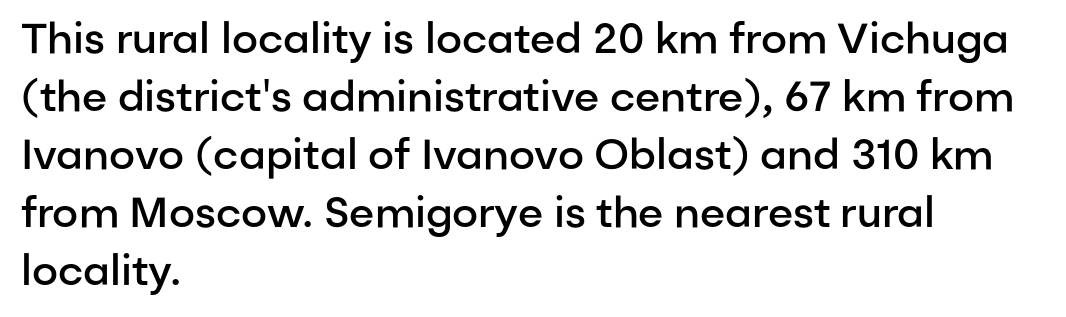
The image shows 42 px semibold sans-serif type, upright; set left-aligned, normal line spacing (1.38x), normal letter spacing, not underlined; low stroke contrast and a medium x-height.
